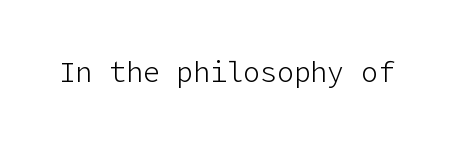
{"serif": "no", "italic": "no", "bold": "no", "weight": "light", "width": "normal", "stroke_contrast": "low", "x_height": "medium", "underline": "no", "letter_spacing": "normal", "letter_spacing_em": 0.0, "glyph_px": 28}
